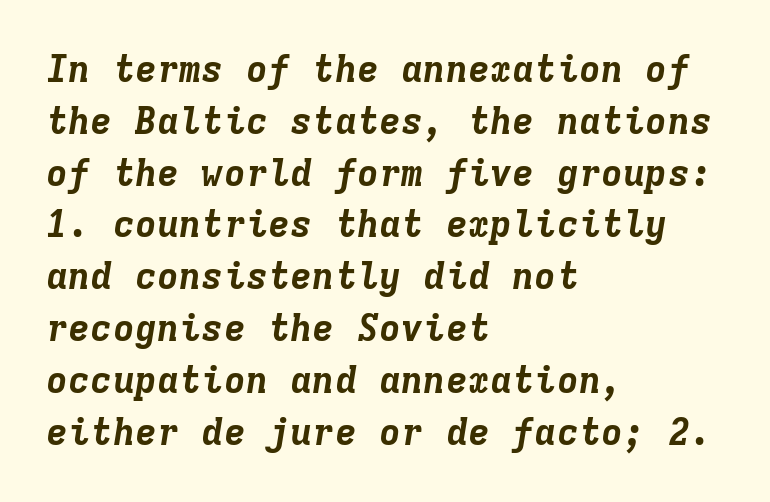
The string is rendered with underlining switched off. The letters are slanted; this is an italic face. Line spacing here is normal. Caption: standard tracking, unaltered.
